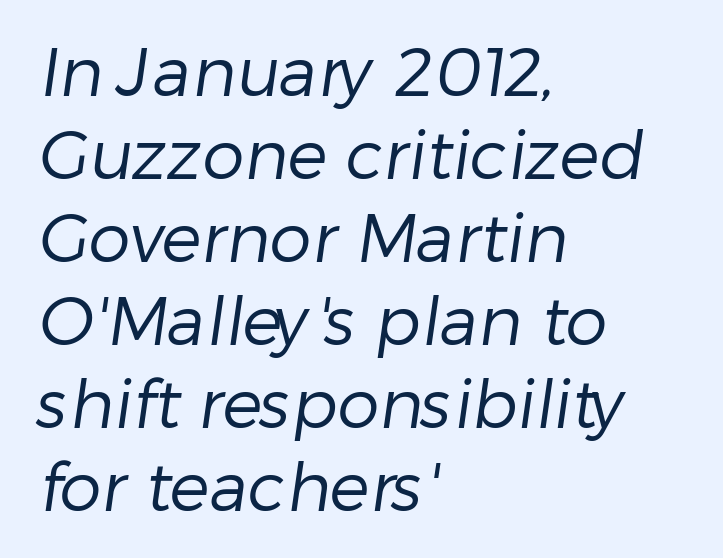
Q: Is the text bold? A: No.
Q: Is the typeface a serif or a sans-serif typeface? A: Sans-serif.
Q: Is the text underlined? A: No.
Q: How is the paragraph aligned? A: Left-aligned.
Q: Is the spacing between letters normal or unusually wide? A: Normal.
Q: Width (condensed, normal, or wide)? A: Normal.
Q: Stroke contrast? A: Low.
Q: x-height? A: Medium.
Q: Monospaced? A: No.
